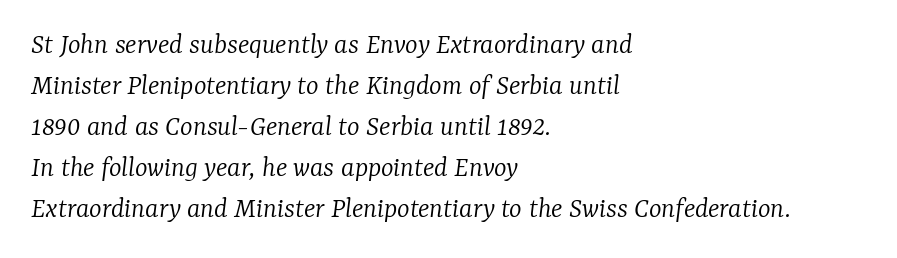
{"serif": "yes", "italic": "yes", "lean": "right", "slant_degrees": 7, "bold": "no", "weight": "light", "width": "normal", "stroke_contrast": "low", "x_height": "medium", "monospaced": "no", "underline": "no", "align": "left", "line_spacing": "normal", "line_spacing_ratio": 1.37, "letter_spacing": "normal", "letter_spacing_em": 0.0, "glyph_px": 30}
